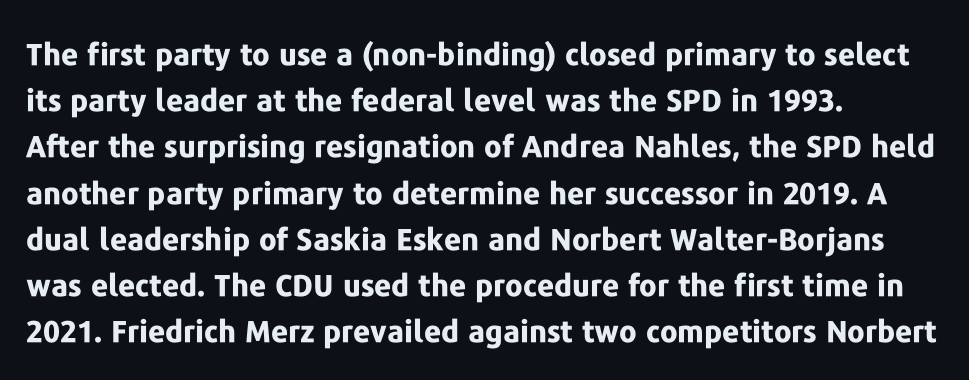
In terms of letterform style, serifs are entirely absent. Only glyphs here, with clear space below each row. Summary of weight: heavy, a full bold. The lettering stays uniformly vertical, giving the passage a roman look. Spacing verdict: proportional, widths tailored to each character.
